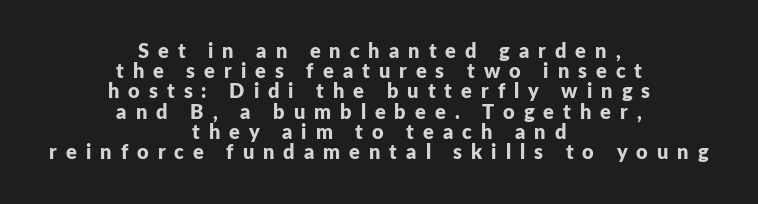
Q: Is the text bold? A: Yes.
Q: Is the text italic (slanted)? A: No, it is upright.
Q: Is the text underlined? A: No.
Q: How is the paragraph aligned? A: Centered.
Q: Is the spacing between letters normal or unusually wide? A: Unusually wide.
Q: Is the spacing between lines tight, normal or loose? A: Tight.
